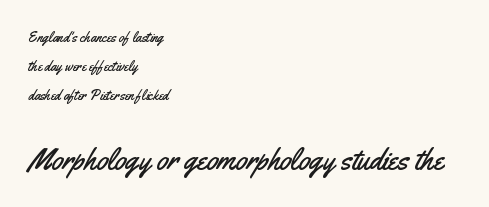
{"serif": "no", "width": "condensed", "stroke_contrast": "medium", "x_height": "small", "monospaced": "no", "underline": "no", "align": "left", "line_spacing": "loose", "line_spacing_ratio": 2.06, "letter_spacing": "normal", "letter_spacing_em": 0.0, "larger_block": "second", "size_ratio": 2.14, "glyph_px": 30}
